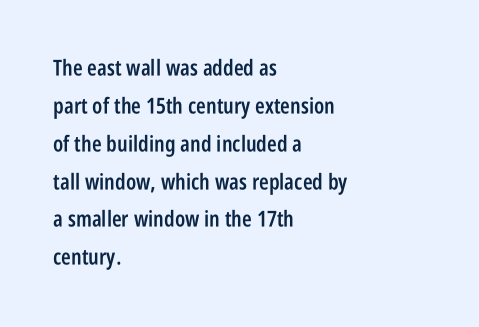
{"italic": "no", "bold": "semi", "underline": "no", "align": "left", "line_spacing_ratio": 1.72, "letter_spacing": "normal", "letter_spacing_em": 0.0, "glyph_px": 22}
